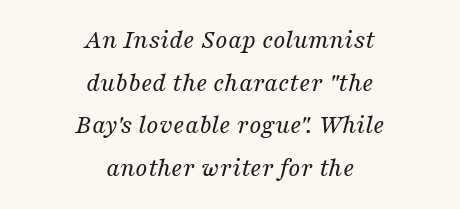
{"italic": "yes", "lean": "right", "slant_degrees": 16, "bold": "no", "underline": "no", "align": "center", "line_spacing": "normal", "line_spacing_ratio": 1.58, "letter_spacing": "normal", "letter_spacing_em": 0.0, "glyph_px": 27}
